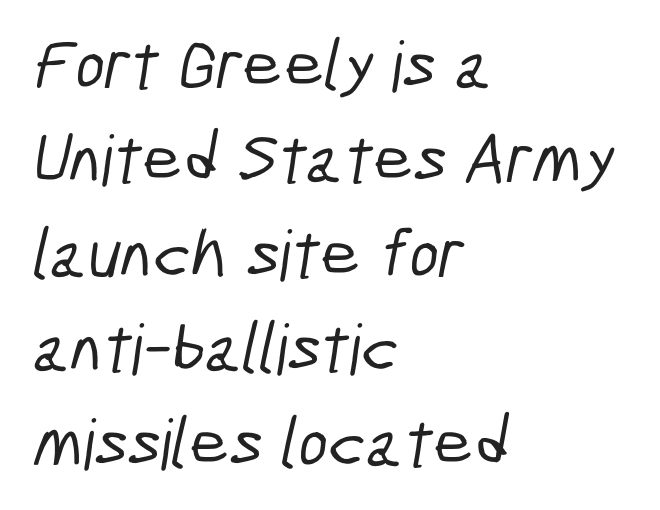
{"serif": "no", "width": "condensed", "stroke_contrast": "low", "x_height": "medium", "monospaced": "no", "underline": "no", "align": "left", "line_spacing": "normal", "line_spacing_ratio": 1.35, "letter_spacing": "normal", "letter_spacing_em": 0.0, "glyph_px": 70}
